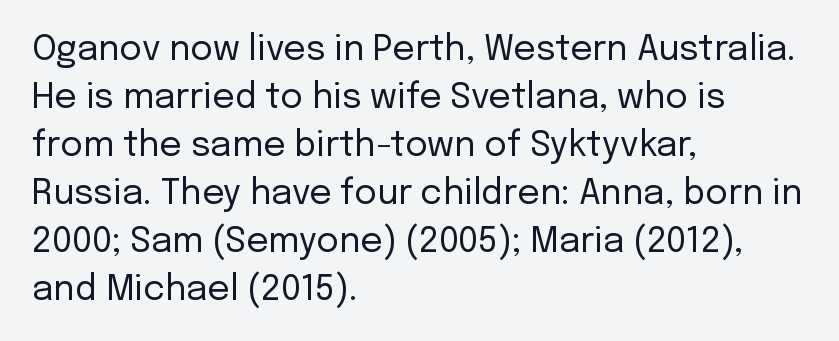
The image shows 35 px regular-weight sans-serif type, upright; set left-aligned, normal line spacing (1.37x), normal letter spacing, not underlined; low stroke contrast and a medium x-height.
